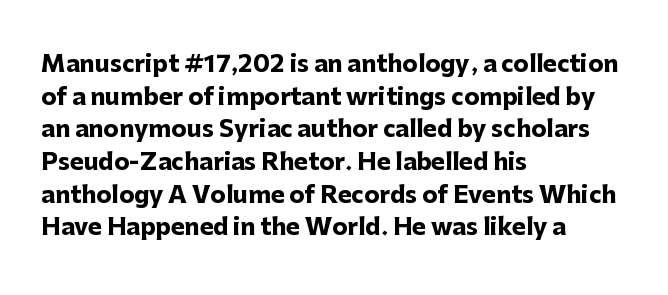
{"italic": "no", "bold": "yes", "underline": "no", "align": "left", "line_spacing": "normal", "line_spacing_ratio": 1.42, "letter_spacing": "normal", "letter_spacing_em": 0.0, "glyph_px": 23}
